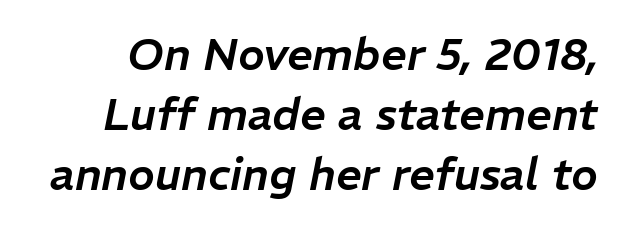
{"italic": "yes", "lean": "right", "slant_degrees": 11, "width": "normal", "stroke_contrast": "low", "x_height": "medium", "monospaced": "no", "underline": "no", "line_spacing": "normal", "line_spacing_ratio": 1.33, "letter_spacing": "normal", "letter_spacing_em": 0.0, "glyph_px": 45}
